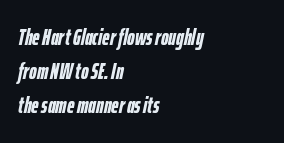
{"italic": "yes", "lean": "right", "slant_degrees": 12, "bold": "yes", "underline": "no", "align": "left", "line_spacing": "normal", "line_spacing_ratio": 1.48, "letter_spacing": "normal", "letter_spacing_em": 0.0, "glyph_px": 23}
